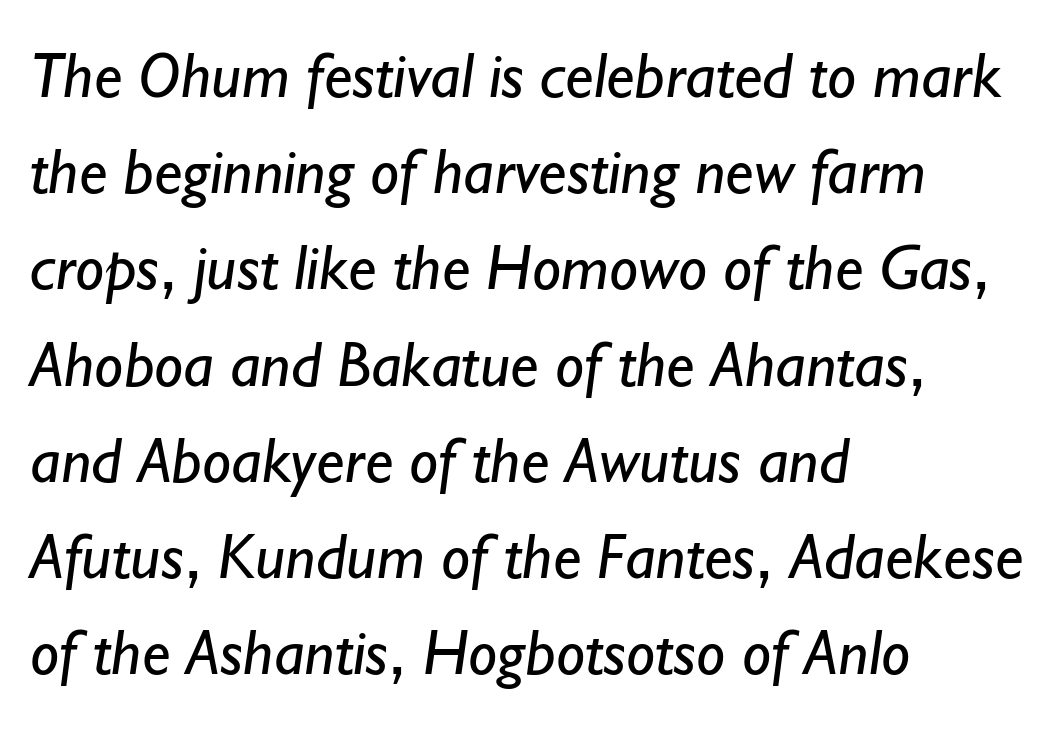
{"serif": "no", "bold": "no", "weight": "regular", "width": "normal", "stroke_contrast": "low", "x_height": "small", "monospaced": "no", "underline": "no", "align": "left", "line_spacing": "normal", "line_spacing_ratio": 1.48, "letter_spacing": "normal", "letter_spacing_em": 0.0, "glyph_px": 65}
